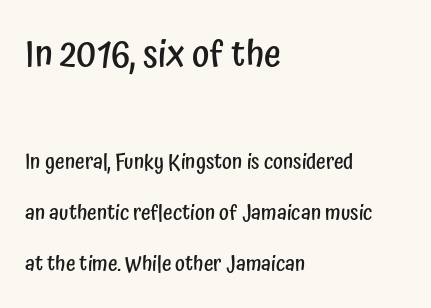
The image shows 37 px semibold, condensed sans-serif type, upright; set left-aligned, loose line spacing (2.44x), normal letter spacing, not underlined; the first (top) block is 1.76x larger; low stroke contrast and a medium x-height.
